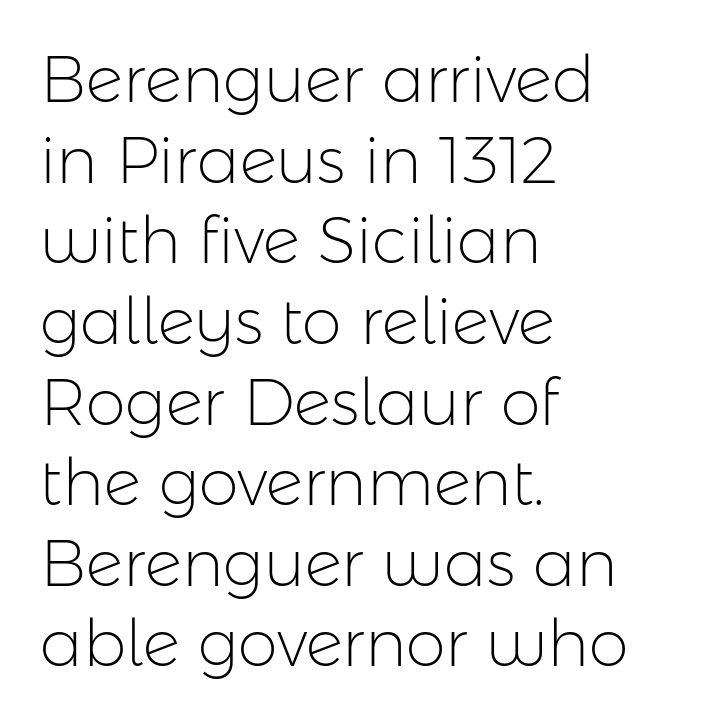
Typeset ragged right — the left edge is the straight one. The type sits square on the baseline with zero lean. These lines sit exactly where default settings would place them. The specimen omits any rule beneath the text block's lines. Inter-character spacing is left at the font's built-in metrics. The designer went with a sans here, leaving each stem footless.
